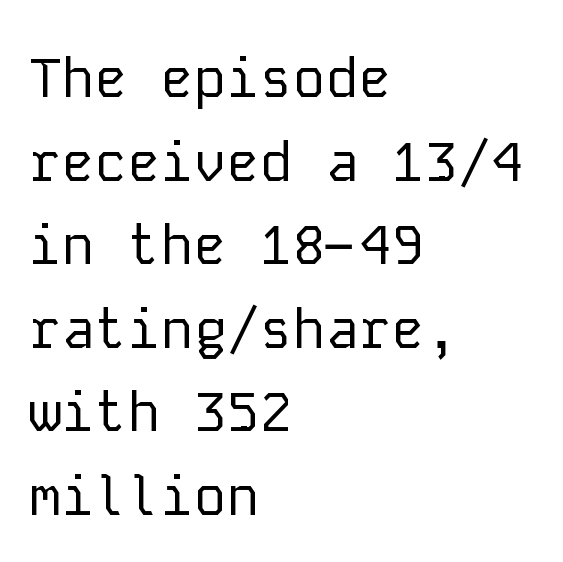
Q: Is the text bold? A: No.
Q: Is the text italic (slanted)? A: No, it is upright.
Q: Is the typeface a serif or a sans-serif typeface? A: Sans-serif.
Q: Is the text underlined? A: No.
Q: How is the paragraph aligned? A: Left-aligned.
Q: Is the spacing between letters normal or unusually wide? A: Normal.
Q: Is the spacing between lines tight, normal or loose? A: Normal.
Q: Width (condensed, normal, or wide)? A: Normal.
Q: Stroke contrast? A: Low.
Q: x-height? A: Medium.
Q: Monospaced? A: Yes.
